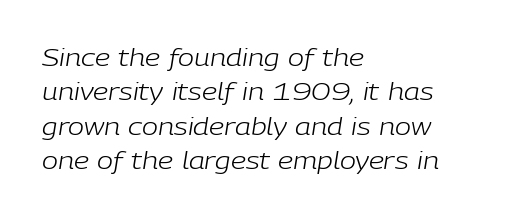
Quick note: italic. This block has exactly the height ordinary leading produces. A clean baseline with only descenders dipping below it. Weight: in the light-to-regular range. Here the glyphs are tracked normally, forming tight word shapes. Horizontally, the lines are justified to the leading edge only.
